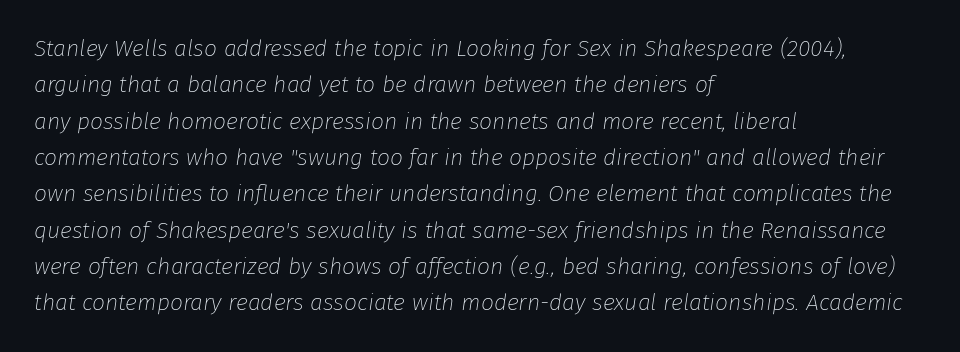
Q: Is the text bold? A: No.
Q: Is the text italic (slanted)? A: Yes, it leans right by about 8 degrees.
Q: Is the text underlined? A: No.
Q: How is the paragraph aligned? A: Left-aligned.
Q: Is the spacing between letters normal or unusually wide? A: Normal.
Q: Is the spacing between lines tight, normal or loose? A: Normal.
